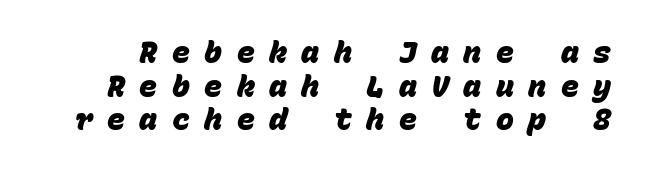
Q: Is the text bold? A: Yes.
Q: Is the typeface a serif or a sans-serif typeface? A: Sans-serif.
Q: Is the text underlined? A: No.
Q: Is the spacing between letters normal or unusually wide? A: Unusually wide.
Q: Is the spacing between lines tight, normal or loose? A: Tight.
Q: Width (condensed, normal, or wide)? A: Normal.
Q: Stroke contrast? A: Low.
Q: x-height? A: Large.
Q: Monospaced? A: Yes.
